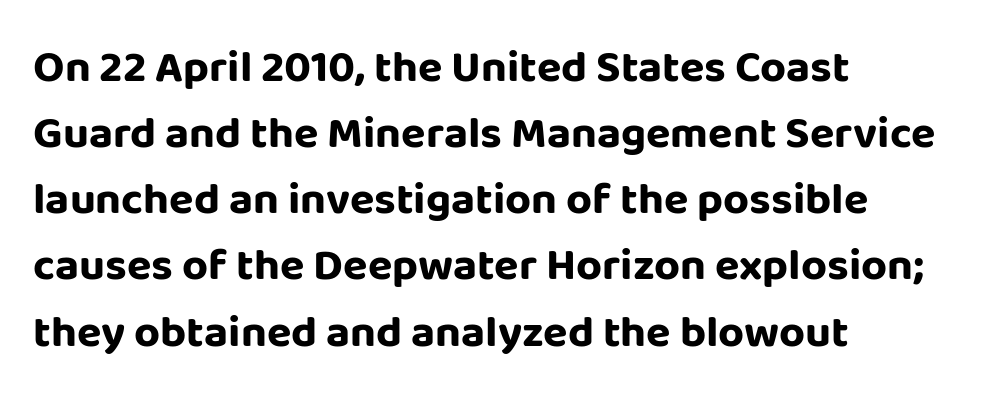
{"serif": "no", "italic": "no", "bold": "yes", "weight": "bold", "width": "normal", "stroke_contrast": "low", "x_height": "large", "monospaced": "no", "underline": "no", "align": "left", "line_spacing": "normal", "line_spacing_ratio": 1.47, "letter_spacing": "normal", "letter_spacing_em": 0.0, "glyph_px": 45}
